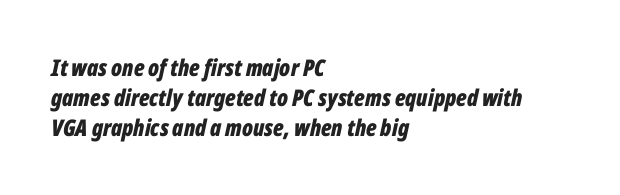
{"italic": "yes", "lean": "right", "slant_degrees": 12, "bold": "yes", "underline": "no", "align": "left", "line_spacing": "normal", "line_spacing_ratio": 1.31, "letter_spacing": "normal", "letter_spacing_em": 0.0, "glyph_px": 23}
